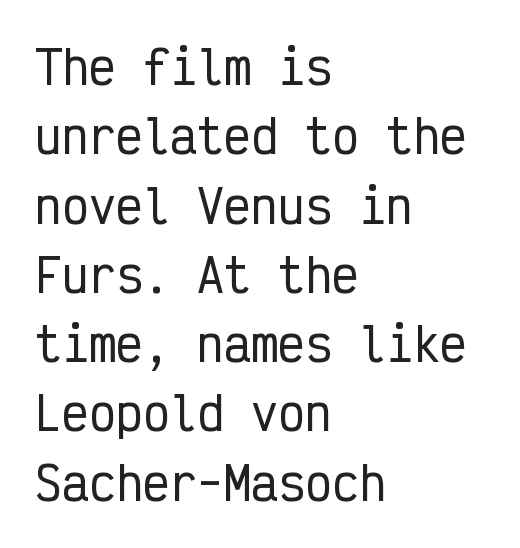
Q: Is the text italic (slanted)? A: No, it is upright.
Q: Is the typeface a serif or a sans-serif typeface? A: Sans-serif.
Q: Is the text underlined? A: No.
Q: How is the paragraph aligned? A: Left-aligned.
Q: Is the spacing between letters normal or unusually wide? A: Normal.
Q: Is the spacing between lines tight, normal or loose? A: Normal.
Q: Width (condensed, normal, or wide)? A: Condensed.
Q: Stroke contrast? A: Low.
Q: x-height? A: Medium.
Q: Monospaced? A: Yes.
